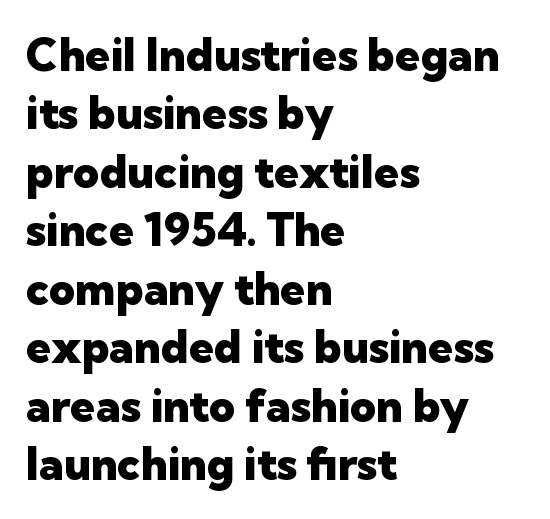
The image shows 45 px heavy sans-serif type, upright; set left-aligned, normal line spacing (1.3x), normal letter spacing, not underlined; low stroke contrast and a medium x-height.
